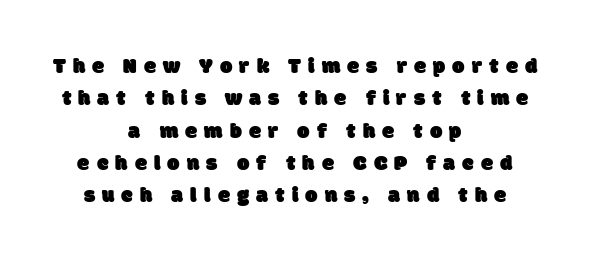
The image shows 22 px text type; set centered, normal line spacing (1.47x), unusually wide letter spacing (+0.32 em), not underlined.
